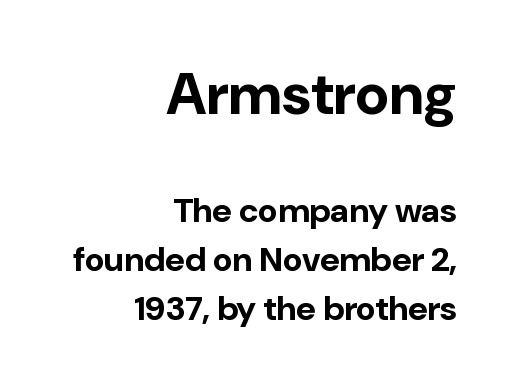
The image shows 59 px bold sans-serif type, upright; set right-aligned, normal line spacing (1.45x), normal letter spacing, not underlined; the first (top) block is 1.74x larger; low stroke contrast and a medium x-height.
